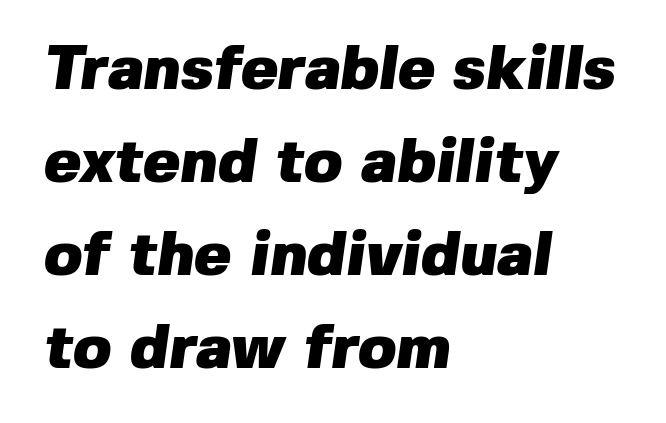
The image shows 62 px heavy sans-serif type; set left-aligned, normal line spacing (1.5x), normal letter spacing, not underlined; low stroke contrast and a medium x-height.
